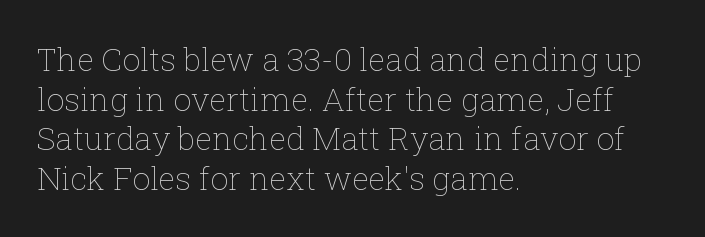
Q: Is the text bold? A: No.
Q: Is the text italic (slanted)? A: No, it is upright.
Q: Is the text underlined? A: No.
Q: How is the paragraph aligned? A: Left-aligned.
Q: Is the spacing between letters normal or unusually wide? A: Normal.
Q: Width (condensed, normal, or wide)? A: Normal.
Q: Stroke contrast? A: Low.
Q: x-height? A: Medium.
Q: Monospaced? A: No.
